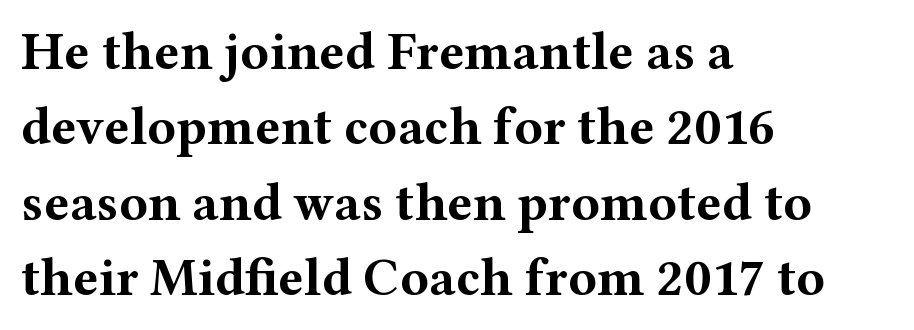
Q: Is the text bold? A: Yes.
Q: Is the text italic (slanted)? A: No, it is upright.
Q: Is the typeface a serif or a sans-serif typeface? A: Serif.
Q: Is the text underlined? A: No.
Q: How is the paragraph aligned? A: Left-aligned.
Q: Is the spacing between letters normal or unusually wide? A: Normal.
Q: Is the spacing between lines tight, normal or loose? A: Normal.
Q: Width (condensed, normal, or wide)? A: Wide.
Q: Stroke contrast? A: Medium.
Q: x-height? A: Medium.
Q: Monospaced? A: No.
